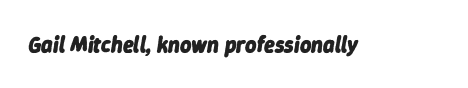
The image shows 22 px bold type, italic (leaning right); set normal letter spacing, not underlined.
